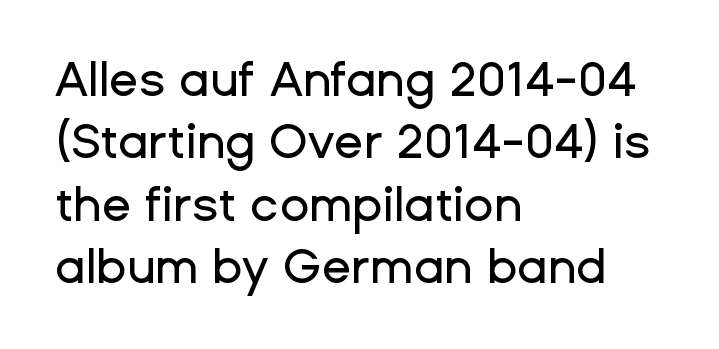
Typeset ragged right — the left edge is the straight one. These lines are rendered in a variable-pitch font. Decoration check: the copy has no underline. In terms of letterspacing, this is plain default setting. When letters stand straight like this, we call the style roman or upright. The leading is moderate, giving the passage an even texture.
